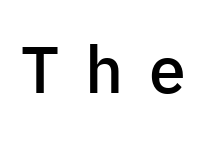
The image shows 66 px semibold sans-serif type, upright; set unusually wide letter spacing (+0.39 em), not underlined; low stroke contrast and a medium x-height.
